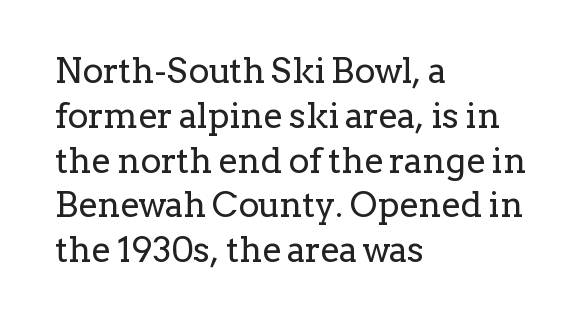
This sample is left-justified, so line endings fall wherever the words run out. The face used here is rendered with its standard letterfit. The passage shown stacks its lines at a standard gap. The rendering uses natural spacing where letterforms have individual widths. Check where the strokes stop: tiny serifs finish them off.
